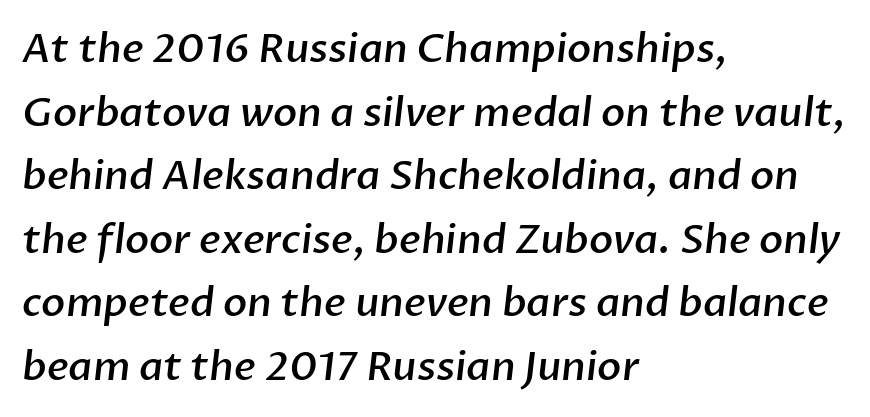
{"serif": "no", "bold": "semi", "weight": "semibold", "width": "normal", "stroke_contrast": "low", "x_height": "medium", "monospaced": "no", "underline": "no", "align": "left", "line_spacing": "normal", "line_spacing_ratio": 1.59, "letter_spacing": "normal", "letter_spacing_em": 0.0, "glyph_px": 40}
